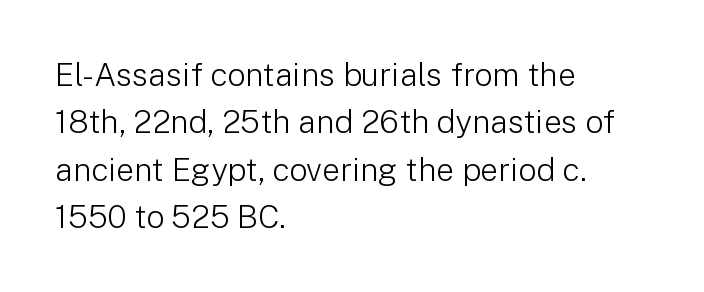
{"serif": "no", "italic": "no", "bold": "no", "weight": "light", "width": "normal", "stroke_contrast": "low", "x_height": "medium", "monospaced": "no", "underline": "no", "align": "left", "line_spacing": "normal", "line_spacing_ratio": 1.48, "letter_spacing": "normal", "letter_spacing_em": 0.0, "glyph_px": 32}
